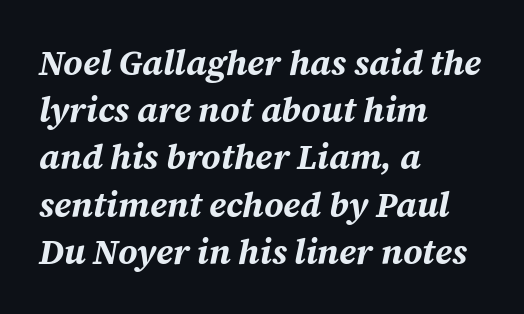
This rendering leaves character spacing at its baseline value. The compositor pushed each line to the left boundary. Slant detected: the letters are inclined. Compared with typical paragraphs, the rows here are spaced about the same. Descenders hang freely into open space.
